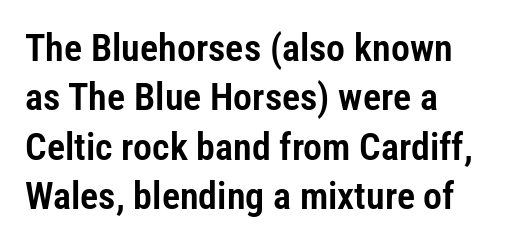
{"serif": "no", "italic": "no", "width": "condensed", "stroke_contrast": "low", "x_height": "medium", "monospaced": "no", "underline": "no", "align": "left", "line_spacing": "normal", "line_spacing_ratio": 1.3, "letter_spacing": "normal", "letter_spacing_em": 0.0, "glyph_px": 38}
